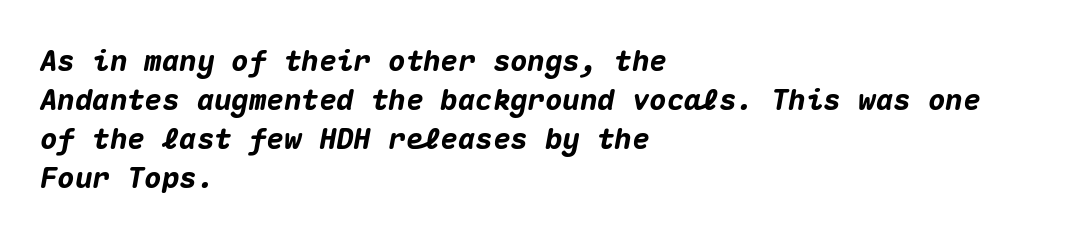
The image shows 29 px heavy type, italic (leaning right), monospaced; set left-aligned, normal line spacing (1.35x), normal letter spacing, not underlined; medium stroke contrast and a medium x-height.
